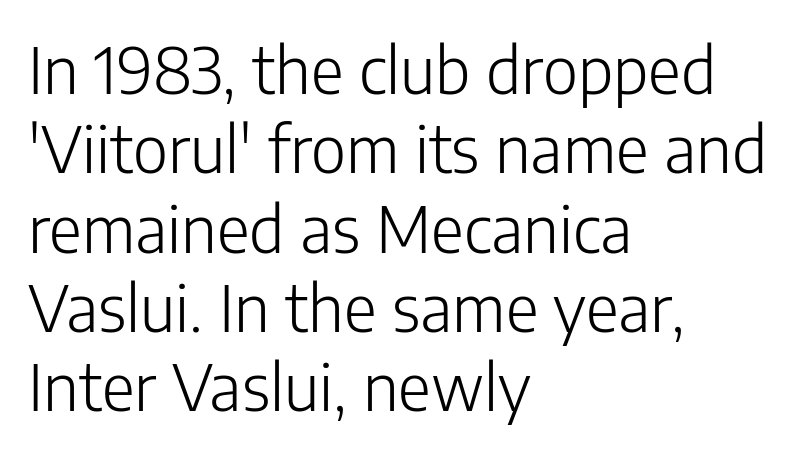
Q: Is the text bold? A: No.
Q: Is the text italic (slanted)? A: No, it is upright.
Q: Is the typeface a serif or a sans-serif typeface? A: Sans-serif.
Q: Is the text underlined? A: No.
Q: How is the paragraph aligned? A: Left-aligned.
Q: Is the spacing between letters normal or unusually wide? A: Normal.
Q: Width (condensed, normal, or wide)? A: Normal.
Q: Stroke contrast? A: Low.
Q: x-height? A: Medium.
Q: Monospaced? A: No.
